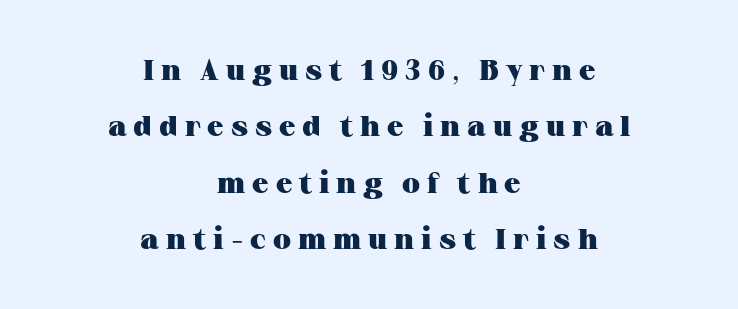
Q: Is the text bold? A: Yes.
Q: Is the text italic (slanted)? A: No, it is upright.
Q: Is the typeface a serif or a sans-serif typeface? A: Serif.
Q: Is the text underlined? A: No.
Q: How is the paragraph aligned? A: Centered.
Q: Is the spacing between letters normal or unusually wide? A: Unusually wide.
Q: Is the spacing between lines tight, normal or loose? A: Loose.
Q: Width (condensed, normal, or wide)? A: Wide.
Q: Stroke contrast? A: Medium.
Q: x-height? A: Medium.
Q: Monospaced? A: No.
